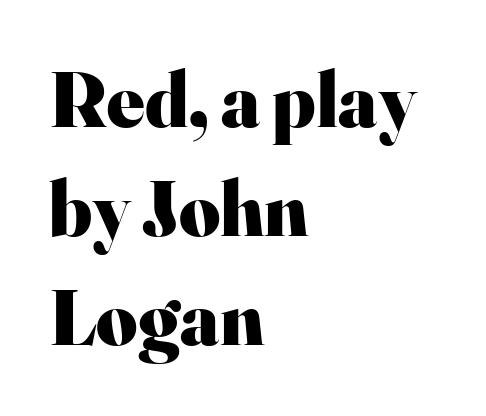
{"serif": "yes", "italic": "no", "bold": "yes", "weight": "heavy", "width": "normal", "stroke_contrast": "high", "x_height": "small", "monospaced": "no", "underline": "no", "align": "left", "line_spacing": "normal", "line_spacing_ratio": 1.38, "letter_spacing": "normal", "letter_spacing_em": 0.0, "glyph_px": 79}
